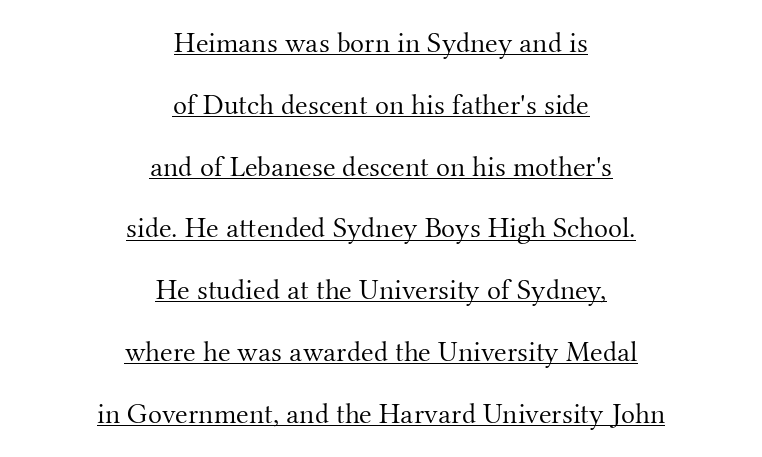
Q: Is the text bold? A: No.
Q: Is the text italic (slanted)? A: No, it is upright.
Q: Is the typeface a serif or a sans-serif typeface? A: Serif.
Q: Is the text underlined? A: Yes.
Q: How is the paragraph aligned? A: Centered.
Q: Is the spacing between letters normal or unusually wide? A: Normal.
Q: Is the spacing between lines tight, normal or loose? A: Loose.
Q: Width (condensed, normal, or wide)? A: Normal.
Q: Stroke contrast? A: Medium.
Q: x-height? A: Small.
Q: Monospaced? A: No.
